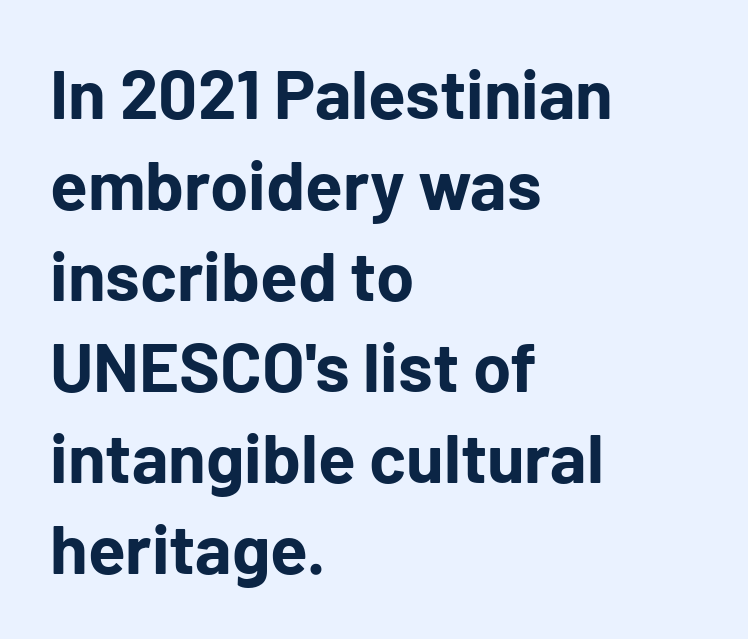
Q: Is the text bold? A: Yes.
Q: Is the text italic (slanted)? A: No, it is upright.
Q: Is the typeface a serif or a sans-serif typeface? A: Sans-serif.
Q: Is the text underlined? A: No.
Q: How is the paragraph aligned? A: Left-aligned.
Q: Is the spacing between letters normal or unusually wide? A: Normal.
Q: Is the spacing between lines tight, normal or loose? A: Normal.
Q: Width (condensed, normal, or wide)? A: Normal.
Q: Stroke contrast? A: Low.
Q: x-height? A: Medium.
Q: Monospaced? A: No.
